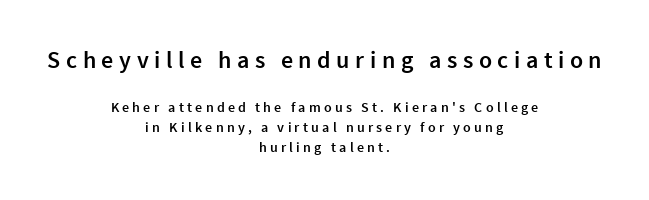
This is moderately heavy type, rendered in semibold. The initial chunk of copy outweighs the following chunk in type size. This sample is center-justified, so both line endings float freely. Notice how the stems are strictly vertical — no italics here. Has an underline been added? It has not.
